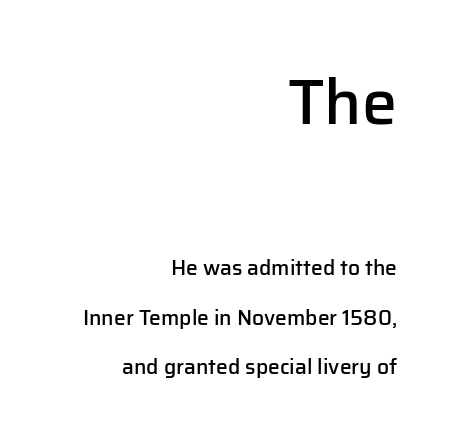
{"serif": "no", "italic": "no", "bold": "semi", "weight": "semibold", "width": "normal", "stroke_contrast": "low", "x_height": "medium", "monospaced": "no", "underline": "no", "align": "right", "line_spacing": "loose", "line_spacing_ratio": 2.36, "letter_spacing": "normal", "letter_spacing_em": 0.0, "larger_block": "first", "size_ratio": 3.0, "glyph_px": 63}
